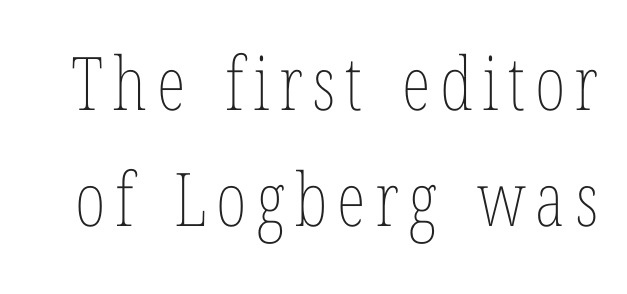
Q: Is the text bold? A: No.
Q: Is the text italic (slanted)? A: No, it is upright.
Q: Is the text underlined? A: No.
Q: Is the spacing between lines tight, normal or loose? A: Normal.
Q: Width (condensed, normal, or wide)? A: Condensed.
Q: Stroke contrast? A: Low.
Q: x-height? A: Medium.
Q: Monospaced? A: No.
